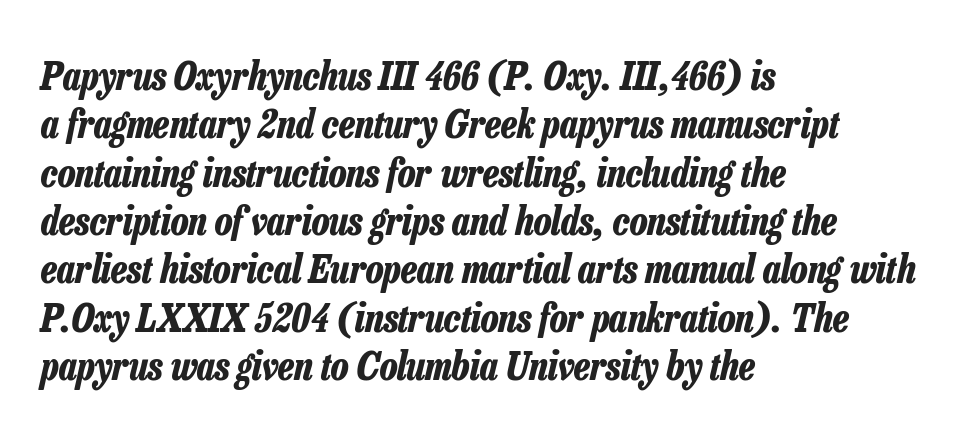
The line texture is even and compact thanks to regular tracking. The rendering uses natural spacing where letterforms have individual widths. Horizontal alignment here is leftward, the default for most running prose. The font is running at its bold setting. The lettering tilts uniformly, giving the passage an italic look. The area under the type is left untouched.
